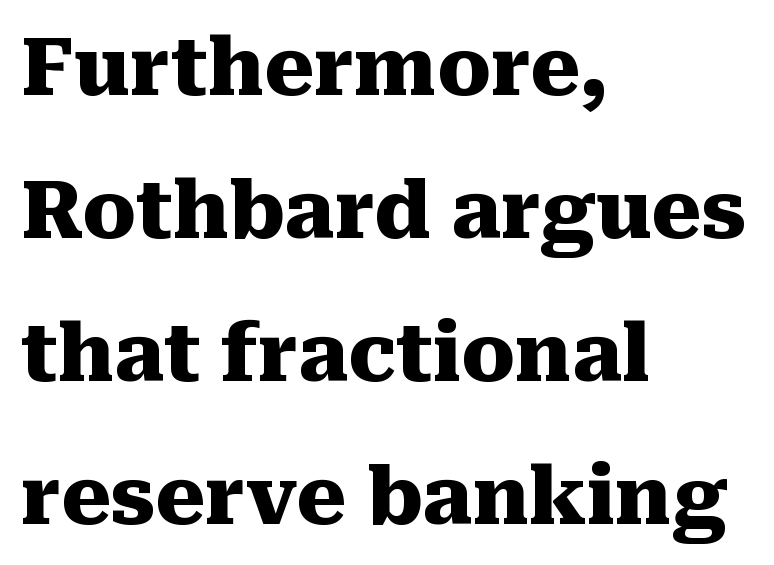
Caption: standard tracking, unaltered. This sample uses a serif face. A typesetter would call this proportional, since set widths differ per character. The glyphs have the mass of a bold cut. Italic? Not at all — the glyphs are vertical.
